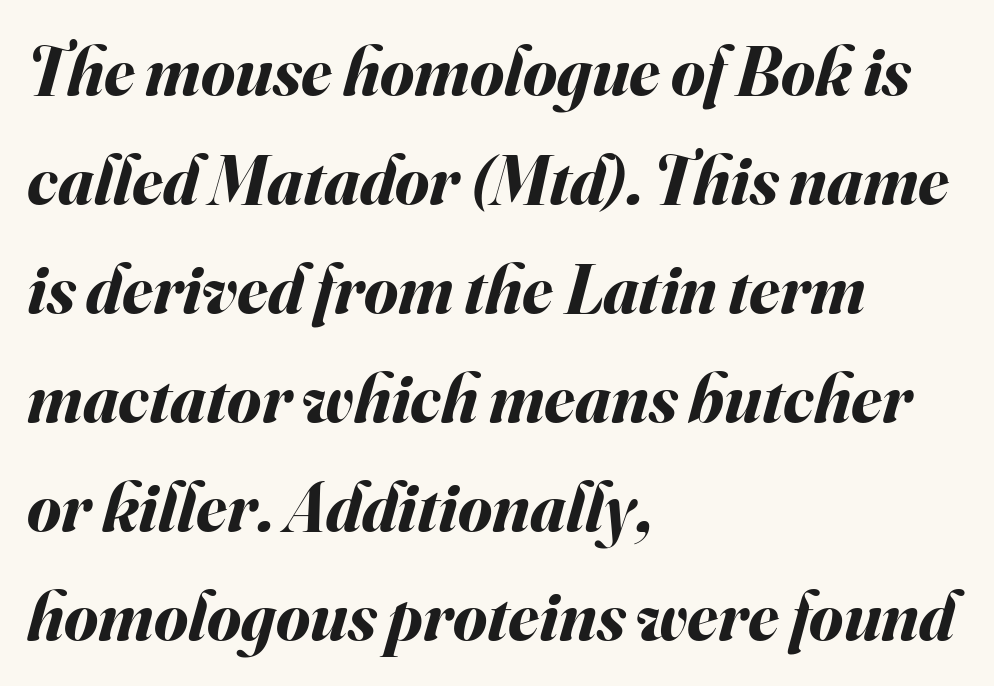
Q: Is the text bold? A: Yes.
Q: Is the text italic (slanted)? A: Yes, it leans right by about 16 degrees.
Q: Is the text underlined? A: No.
Q: How is the paragraph aligned? A: Left-aligned.
Q: Is the spacing between letters normal or unusually wide? A: Normal.
Q: Is the spacing between lines tight, normal or loose? A: Normal.
Q: Width (condensed, normal, or wide)? A: Normal.
Q: Stroke contrast? A: Medium.
Q: x-height? A: Small.
Q: Monospaced? A: No.
